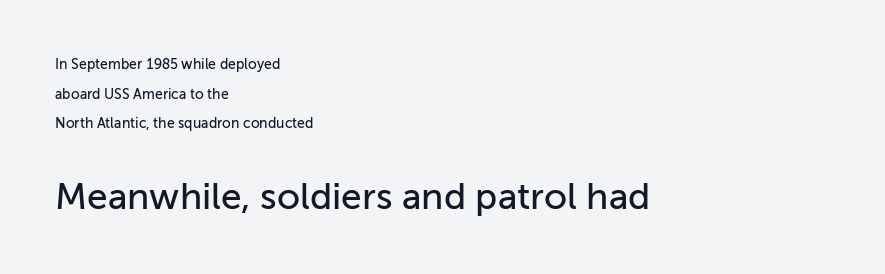
{"serif": "no", "italic": "no", "width": "normal", "stroke_contrast": "low", "x_height": "medium", "monospaced": "no", "underline": "no", "align": "left", "line_spacing": "loose", "line_spacing_ratio": 2.12, "letter_spacing": "normal", "letter_spacing_em": 0.0, "larger_block": "second", "size_ratio": 2.64, "glyph_px": 37}
